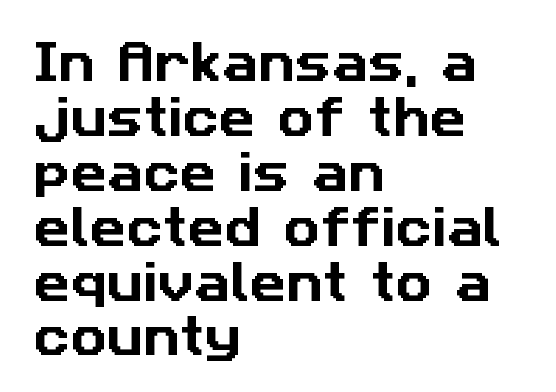
{"serif": "no", "width": "normal", "stroke_contrast": "low", "x_height": "medium", "monospaced": "no", "underline": "no", "align": "left", "line_spacing_ratio": 1.22, "letter_spacing": "normal", "letter_spacing_em": 0.0, "glyph_px": 45}
